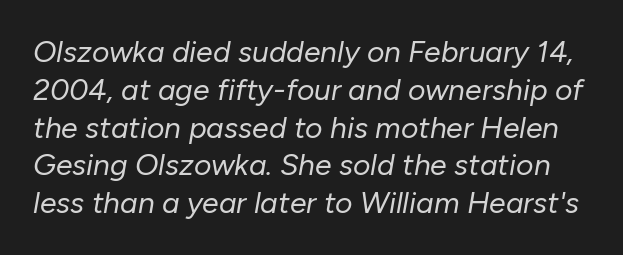
Q: Is the text bold? A: No.
Q: Is the text italic (slanted)? A: Yes, it leans right by about 10 degrees.
Q: Is the text underlined? A: No.
Q: Is the spacing between letters normal or unusually wide? A: Normal.
Q: Is the spacing between lines tight, normal or loose? A: Normal.
Q: Width (condensed, normal, or wide)? A: Normal.
Q: Stroke contrast? A: Low.
Q: x-height? A: Medium.
Q: Monospaced? A: No.
